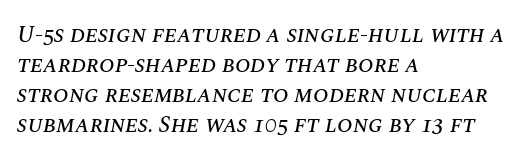
The image shows 23 px text type, italic (leaning right); set left-aligned, normal line spacing (1.3x), normal letter spacing, not underlined.
